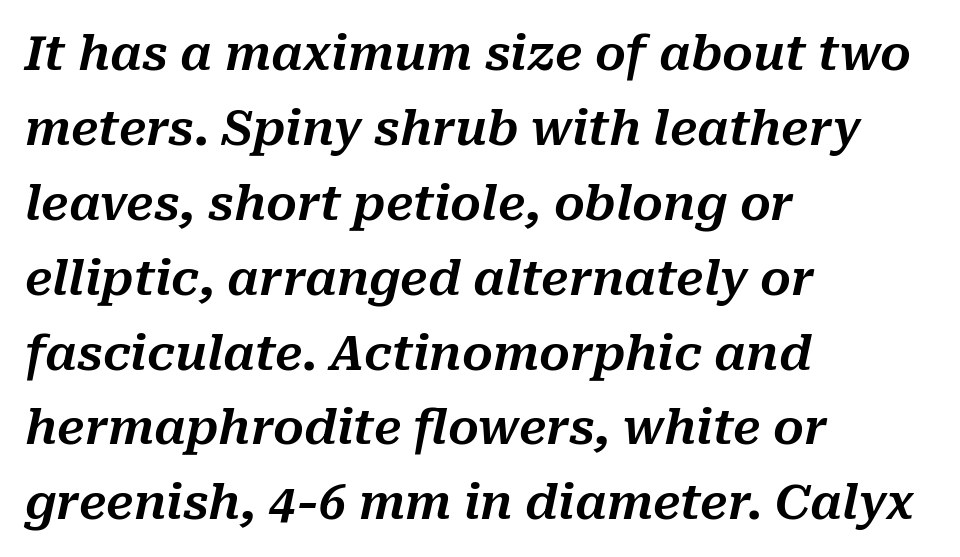
Q: Is the text italic (slanted)? A: Yes, it leans right by about 10 degrees.
Q: Is the text underlined? A: No.
Q: How is the paragraph aligned? A: Left-aligned.
Q: Is the spacing between letters normal or unusually wide? A: Normal.
Q: Is the spacing between lines tight, normal or loose? A: Normal.
Q: Width (condensed, normal, or wide)? A: Normal.
Q: Stroke contrast? A: Medium.
Q: x-height? A: Medium.
Q: Monospaced? A: No.
